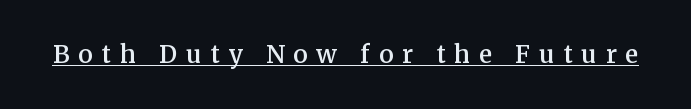
Q: Is the text bold? A: Semi-bold.
Q: Is the text italic (slanted)? A: No, it is upright.
Q: Is the text underlined? A: Yes.
Q: Is the spacing between letters normal or unusually wide? A: Unusually wide.
